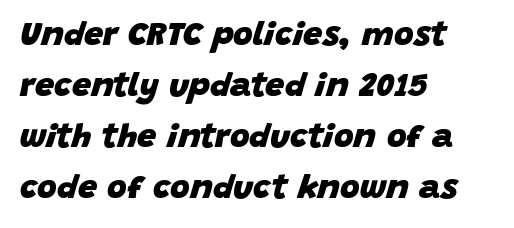
The space beneath each line is pristine and unruled. What stands out about the letter spacing? Nothing — it is the standard amount. Teacher's note: observe the even left margin — that is flush-left alignment. Quick note: interline space is typical. A dark, heavy texture on the line: the type is bold.
